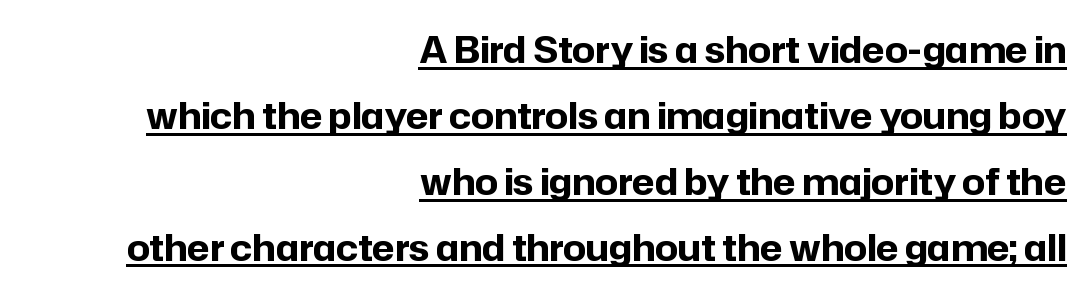
The image shows 36 px bold sans-serif type, upright; set right-aligned, line spacing 1.83x, normal letter spacing, underlined; low stroke contrast and a medium x-height.
